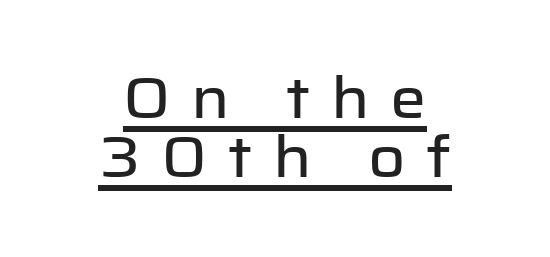
{"serif": "no", "italic": "no", "width": "normal", "stroke_contrast": "low", "x_height": "medium", "monospaced": "no", "underline": "yes", "align": "center", "line_spacing": "tight", "line_spacing_ratio": 1.04, "letter_spacing": "wide", "letter_spacing_em": 0.36, "glyph_px": 57}
